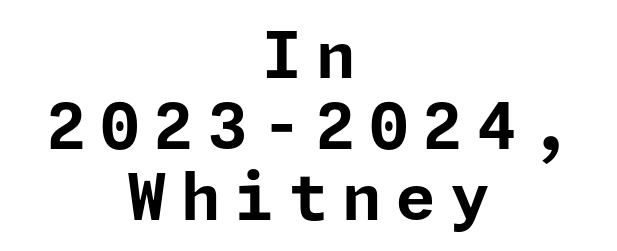
{"serif": "no", "italic": "no", "bold": "yes", "weight": "bold", "width": "normal", "stroke_contrast": "low", "x_height": "medium", "underline": "no", "align": "center", "line_spacing": "tight", "line_spacing_ratio": 1.11, "letter_spacing": "wide", "letter_spacing_em": 0.22, "glyph_px": 64}
